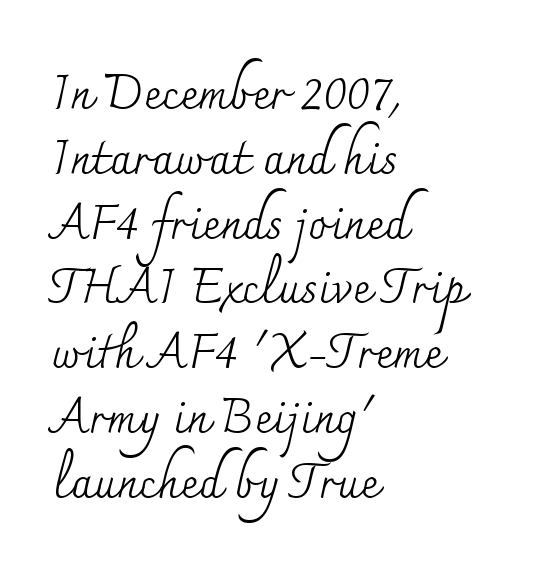
{"serif": "yes", "bold": "no", "weight": "regular", "width": "normal", "stroke_contrast": "medium", "x_height": "small", "monospaced": "no", "underline": "no", "align": "left", "line_spacing": "normal", "line_spacing_ratio": 1.35, "letter_spacing": "normal", "letter_spacing_em": 0.0, "glyph_px": 48}
